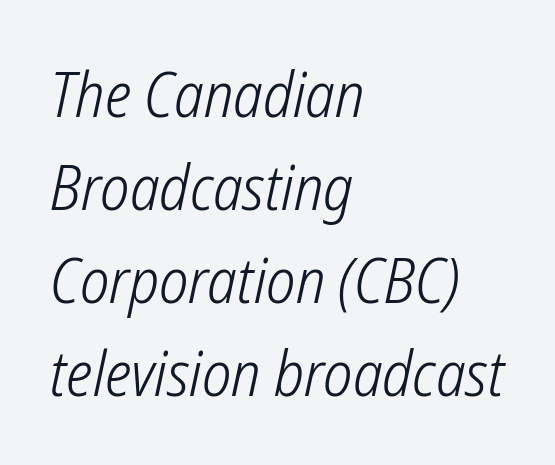
The leading is moderate, giving the passage an even texture. The zone under the glyphs is completely vacant. Here the designer chose a conventional face with non-uniform glyph widths. The letterforms sit shoulder to shoulder at normal distance. Summary of weight: not heavy and not bold. The passage is arranged the way most books set body copy — flush left.
